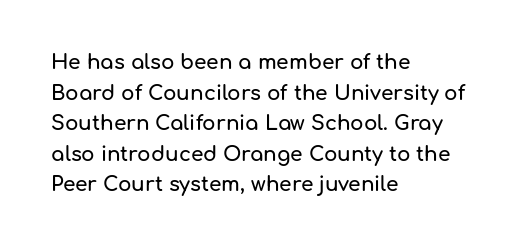
The image shows 20 px text type, upright; set left-aligned, normal line spacing (1.53x), normal letter spacing, not underlined.
